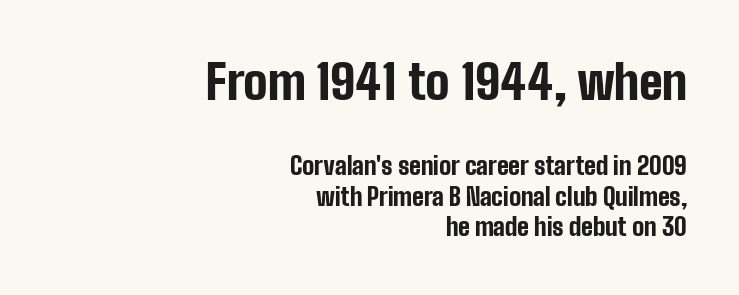
Q: Is the text bold? A: Yes.
Q: Is the text italic (slanted)? A: No, it is upright.
Q: Is the typeface a serif or a sans-serif typeface? A: Sans-serif.
Q: Is the text underlined? A: No.
Q: How is the paragraph aligned? A: Right-aligned.
Q: Is the spacing between letters normal or unusually wide? A: Normal.
Q: Is the spacing between lines tight, normal or loose? A: Normal.
Q: Which block of text is set in a larger size, the first (top) or the second (bottom)? A: The first (top) one.
Q: Width (condensed, normal, or wide)? A: Condensed.
Q: Stroke contrast? A: Low.
Q: x-height? A: Medium.
Q: Monospaced? A: No.
